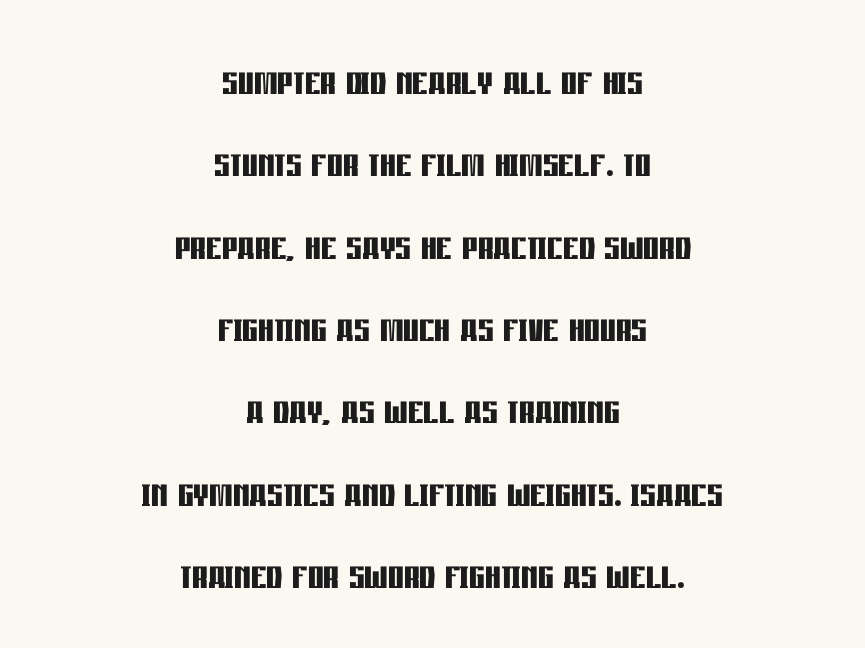
{"serif": "no", "italic": "no", "bold": "yes", "weight": "semibold", "width": "condensed", "stroke_contrast": "low", "x_height": "large", "monospaced": "no", "underline": "no", "align": "center", "line_spacing": "normal", "line_spacing_ratio": 1.68, "letter_spacing": "normal", "letter_spacing_em": 0.0, "glyph_px": 49}
